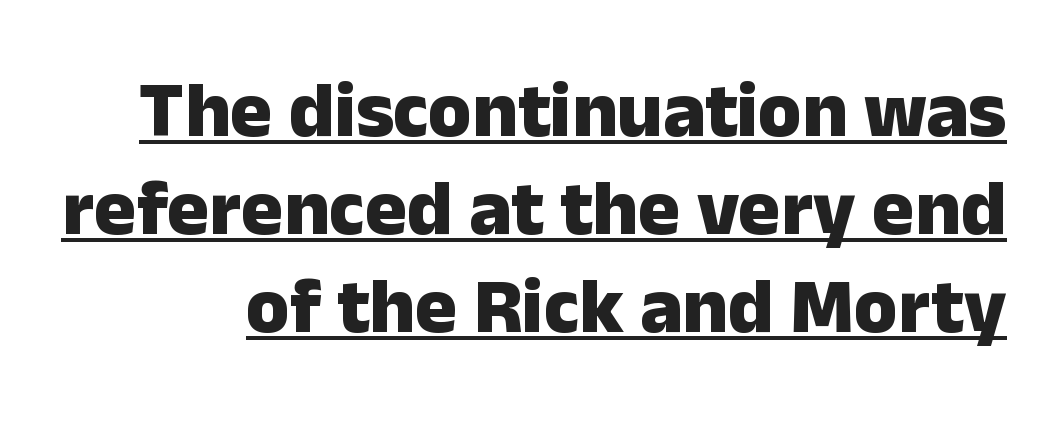
The image shows 79 px heavy sans-serif type, upright; set line spacing 1.24x, normal letter spacing, underlined; low stroke contrast and a medium x-height.
